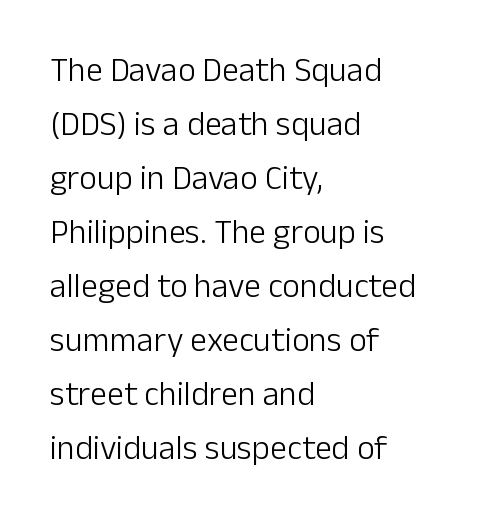
{"serif": "no", "italic": "no", "bold": "no", "weight": "light", "width": "normal", "stroke_contrast": "low", "x_height": "medium", "monospaced": "no", "underline": "no", "align": "left", "line_spacing": "normal", "line_spacing_ratio": 1.59, "letter_spacing": "normal", "letter_spacing_em": 0.0, "glyph_px": 34}
